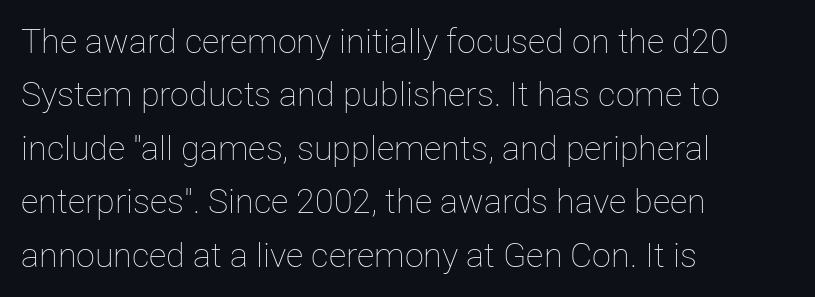
Q: Is the text bold? A: No.
Q: Is the text italic (slanted)? A: No, it is upright.
Q: Is the text underlined? A: No.
Q: How is the paragraph aligned? A: Left-aligned.
Q: Is the spacing between letters normal or unusually wide? A: Normal.
Q: Is the spacing between lines tight, normal or loose? A: Normal.
Q: Width (condensed, normal, or wide)? A: Normal.
Q: Stroke contrast? A: Low.
Q: x-height? A: Medium.
Q: Monospaced? A: No.
